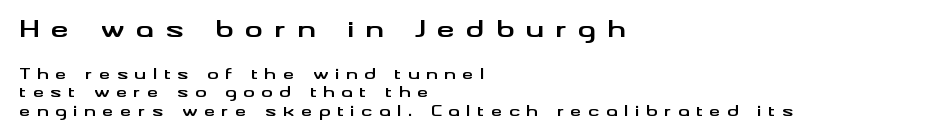
The image shows 23 px bold type, upright; set left-aligned, normal line spacing (1.32x), unusually wide letter spacing (+0.48 em), not underlined; the first (top) block is 1.64x larger.
